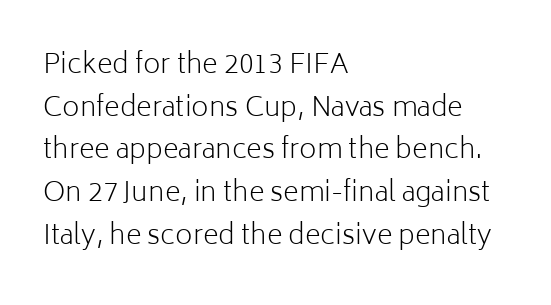
Q: Is the text bold? A: No.
Q: Is the text italic (slanted)? A: No, it is upright.
Q: Is the text underlined? A: No.
Q: How is the paragraph aligned? A: Left-aligned.
Q: Is the spacing between letters normal or unusually wide? A: Normal.
Q: Is the spacing between lines tight, normal or loose? A: Normal.
